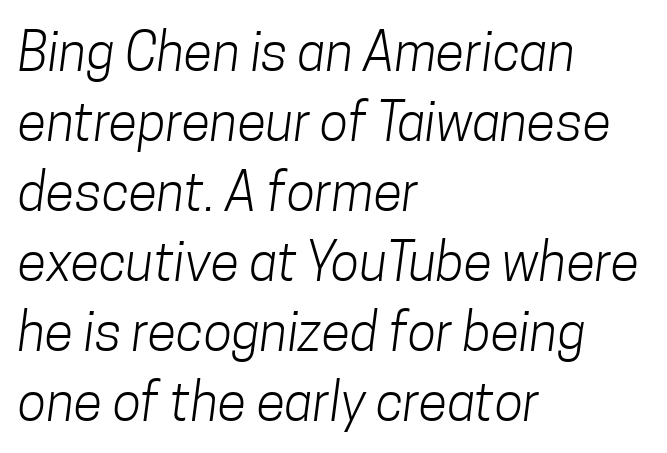
{"serif": "no", "bold": "no", "weight": "light", "width": "condensed", "stroke_contrast": "low", "x_height": "medium", "monospaced": "no", "underline": "no", "align": "left", "line_spacing": "normal", "line_spacing_ratio": 1.32, "letter_spacing": "normal", "letter_spacing_em": 0.0, "glyph_px": 53}
